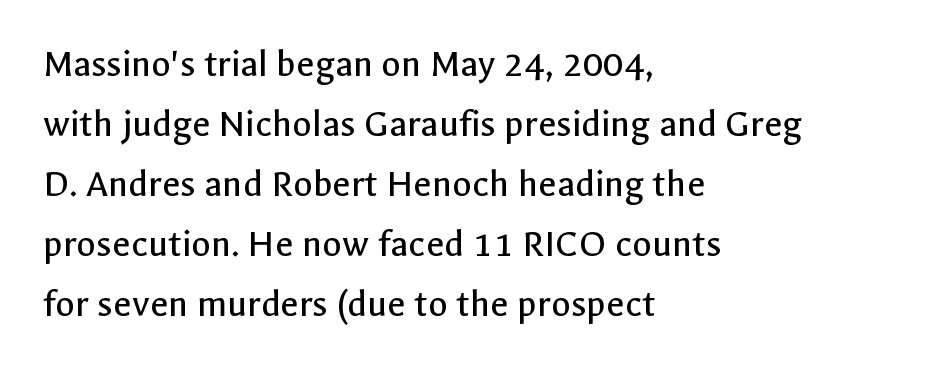
Vertically, the passage feels balanced, rows spaced as you'd expect. Each letter's strokes conclude bluntly, with no projecting serifs. Typeset ragged right — the left edge is the straight one. The passage shown is typed in a proportional face where columns would drift. Type without underlining. Unbolded letterforms with no extra heft.
